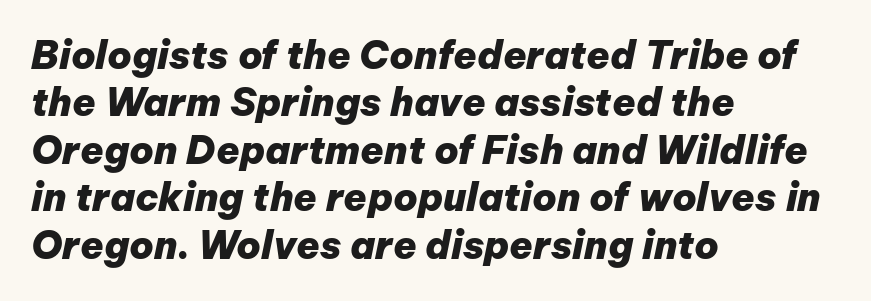
Q: Is the text bold? A: Yes.
Q: Is the text italic (slanted)? A: Yes, it leans right by about 12 degrees.
Q: Is the text underlined? A: No.
Q: How is the paragraph aligned? A: Left-aligned.
Q: Is the spacing between letters normal or unusually wide? A: Normal.
Q: Is the spacing between lines tight, normal or loose? A: Normal.
Q: Width (condensed, normal, or wide)? A: Normal.
Q: Stroke contrast? A: Low.
Q: x-height? A: Medium.
Q: Monospaced? A: No.
